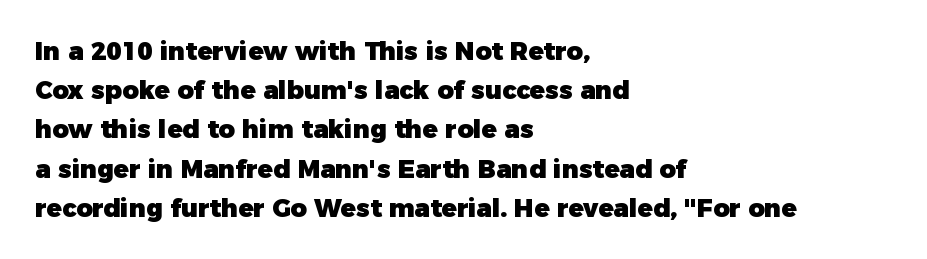
There is no visible air inserted between adjacent glyphs. This sample is left-justified, so line endings fall wherever the words run out. Normally led — the rows are evenly, conventionally spaced. The lettering holds an erect, upright posture throughout.
